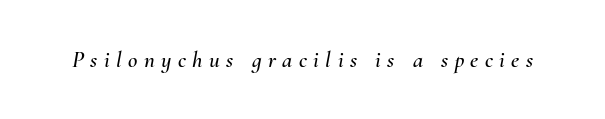
Observe the lean: these are italic letterforms. Between one letter and the next there's a generous, obvious gap. Any mark beneath the type? The region is blank.
